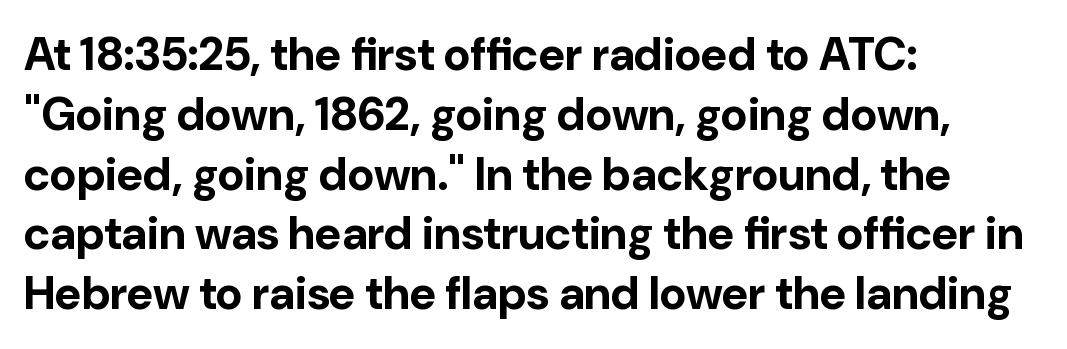
Q: Is the text bold? A: Yes.
Q: Is the text italic (slanted)? A: No, it is upright.
Q: Is the typeface a serif or a sans-serif typeface? A: Sans-serif.
Q: Is the text underlined? A: No.
Q: How is the paragraph aligned? A: Left-aligned.
Q: Is the spacing between letters normal or unusually wide? A: Normal.
Q: Is the spacing between lines tight, normal or loose? A: Normal.
Q: Width (condensed, normal, or wide)? A: Normal.
Q: Stroke contrast? A: Low.
Q: x-height? A: Medium.
Q: Monospaced? A: No.
